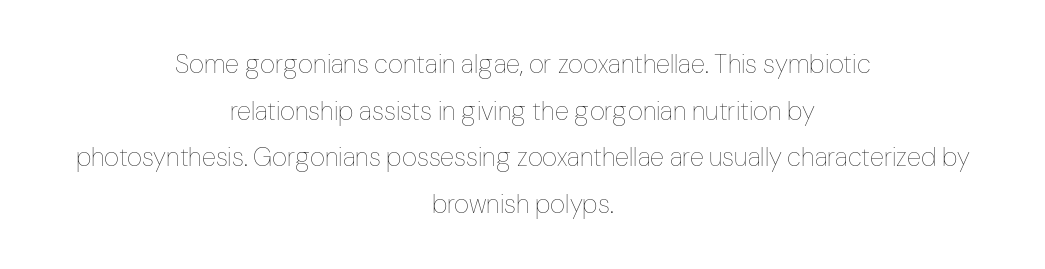
No italicization has been applied; the sample stays upright. The letters sit at their default tracking, neither squeezed nor spread. Nobody drew a line under any word here. One-word summary of the alignment: center.
